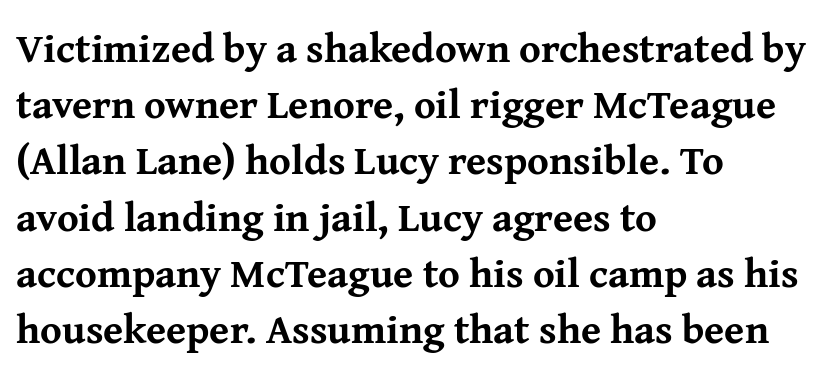
Q: Is the text bold? A: Yes.
Q: Is the text italic (slanted)? A: No, it is upright.
Q: Is the typeface a serif or a sans-serif typeface? A: Serif.
Q: Is the text underlined? A: No.
Q: How is the paragraph aligned? A: Left-aligned.
Q: Is the spacing between letters normal or unusually wide? A: Normal.
Q: Is the spacing between lines tight, normal or loose? A: Normal.
Q: Width (condensed, normal, or wide)? A: Normal.
Q: Stroke contrast? A: Medium.
Q: x-height? A: Medium.
Q: Monospaced? A: No.
